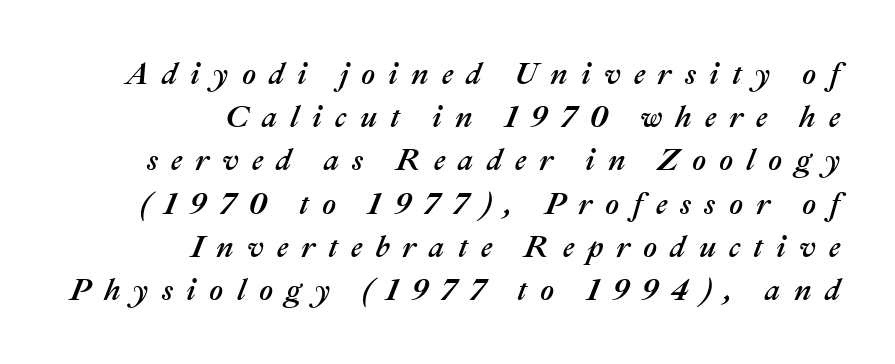
Short and long lines alike share a common ending point at right. Tall strokes in this sample are angled rather than plumb. Notice how descenders clear the ascenders below comfortably — that's standard leading. Underline: absent.
